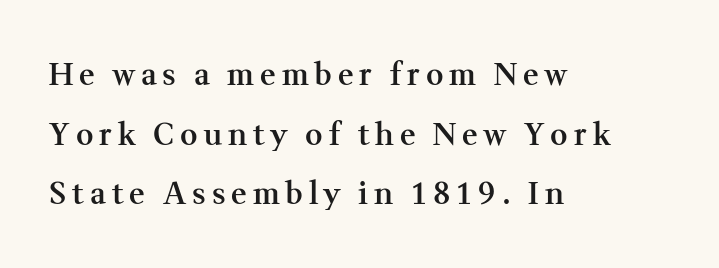
The image shows 30 px semibold serif type, upright; set left-aligned, loose line spacing (1.99x), unusually wide letter spacing (+0.2 em), not underlined; medium stroke contrast and a medium x-height.
